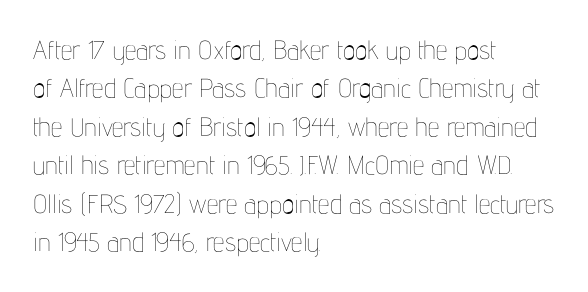
{"italic": "no", "bold": "no", "underline": "no", "align": "left", "line_spacing": "normal", "line_spacing_ratio": 1.48, "letter_spacing": "normal", "letter_spacing_em": 0.0, "glyph_px": 26}
